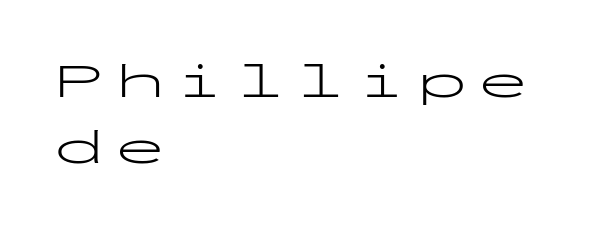
Q: Is the text bold? A: No.
Q: Is the text italic (slanted)? A: No, it is upright.
Q: Is the typeface a serif or a sans-serif typeface? A: Sans-serif.
Q: Is the text underlined? A: No.
Q: How is the paragraph aligned? A: Left-aligned.
Q: Is the spacing between letters normal or unusually wide? A: Unusually wide.
Q: Is the spacing between lines tight, normal or loose? A: Normal.
Q: Width (condensed, normal, or wide)? A: Wide.
Q: Stroke contrast? A: Low.
Q: x-height? A: Medium.
Q: Monospaced? A: Yes.
